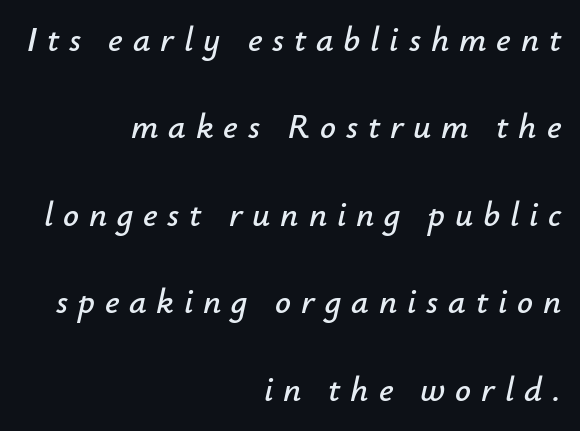
Students, observe: this is what heavily led, spacious text looks like. When letters slant like this, we call the style italic. Loose tracking; the words dissolve into strings of separated letters. The rendering uses natural spacing where letterforms have individual widths. Any mark beneath the type? The region is blank. These lines stack with their right ends in a neat column.
